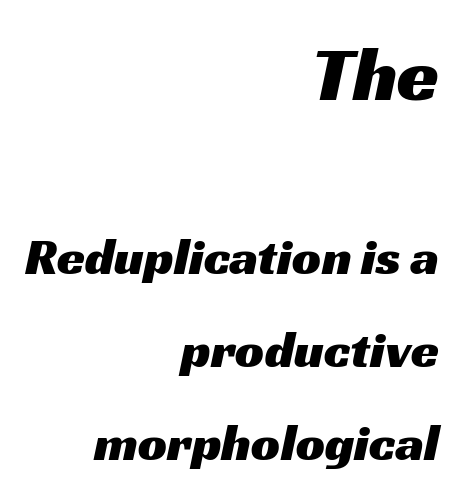
Caption: standard tracking, unaltered. The passage shown is typed in a proportional face where columns would drift. Which margin do the lines hug? The right one — the left edge is uneven. Are there feet on the stems? There aren't — it's a sans. Quick note: underline off.
